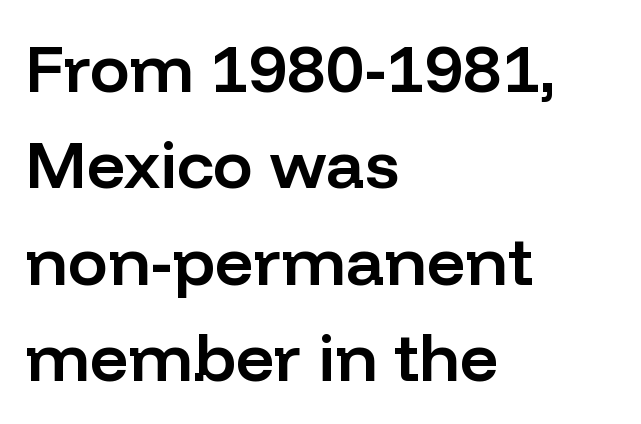
{"serif": "no", "italic": "no", "bold": "semi", "weight": "semibold", "width": "normal", "stroke_contrast": "low", "x_height": "medium", "monospaced": "no", "underline": "no", "align": "left", "line_spacing": "normal", "line_spacing_ratio": 1.44, "letter_spacing": "normal", "letter_spacing_em": 0.0, "glyph_px": 67}
